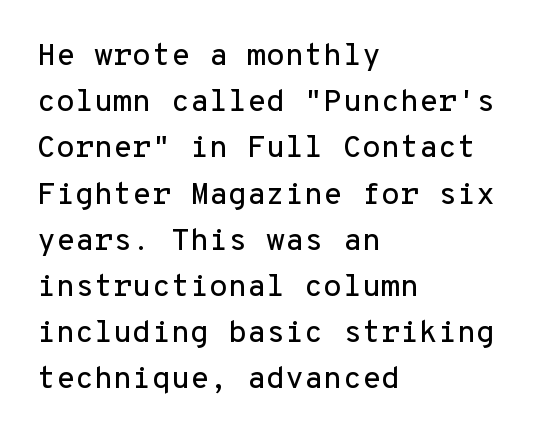
The image shows 31 px sans-serif type, upright, monospaced; set left-aligned, normal line spacing (1.49x), normal letter spacing, not underlined; low stroke contrast and a medium x-height.
